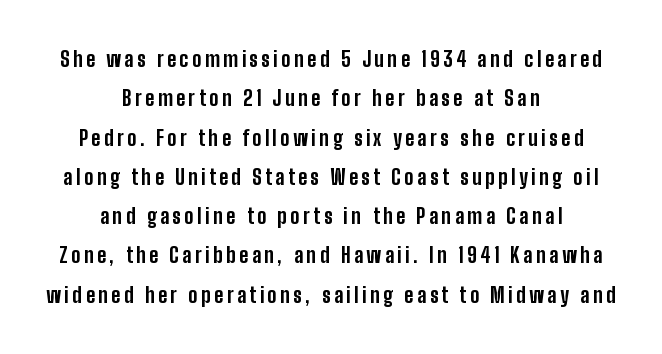
The specimen reads as upright at a glance. In CSS terms this would be text-align: center. Notice how thick the strokes are: this is what a full bold looks like. Check the space under the baseline: it is left empty.
